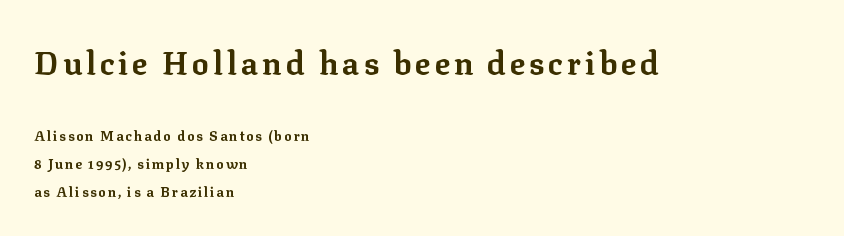
Note: serifs present on the glyphs. The designer dialed line spacing up above the default. The font is running at its bold setting. Layout note: lines flush left. Character widths vary here, with narrow letters taking less room than wide ones.
